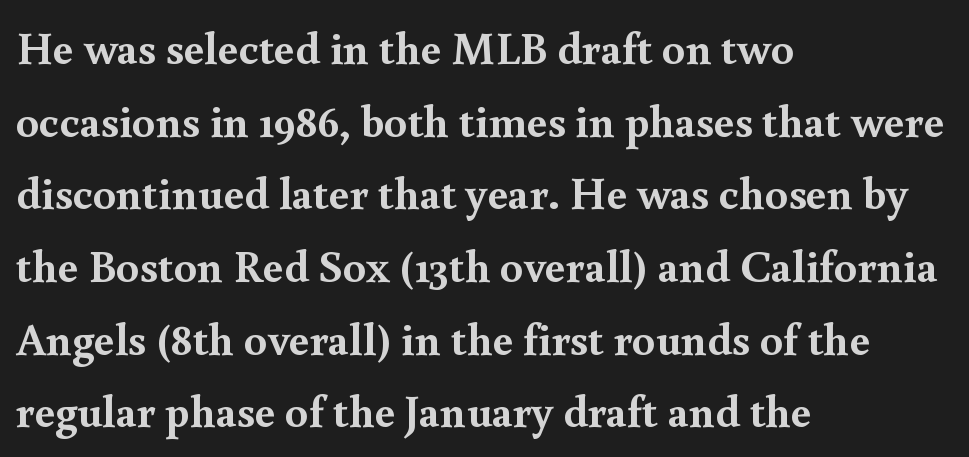
{"serif": "yes", "italic": "no", "bold": "yes", "weight": "semibold", "width": "normal", "x_height": "small", "monospaced": "no", "underline": "no", "align": "left", "line_spacing": "normal", "line_spacing_ratio": 1.58, "letter_spacing": "normal", "letter_spacing_em": 0.0, "glyph_px": 46}
